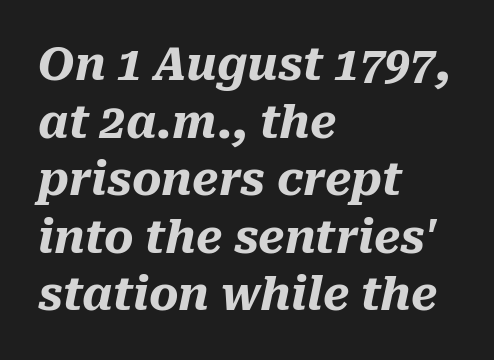
Q: Is the text bold? A: Yes.
Q: Is the text italic (slanted)? A: Yes, it leans right by about 10 degrees.
Q: Is the text underlined? A: No.
Q: How is the paragraph aligned? A: Left-aligned.
Q: Is the spacing between letters normal or unusually wide? A: Normal.
Q: Is the spacing between lines tight, normal or loose? A: Normal.
Q: Width (condensed, normal, or wide)? A: Normal.
Q: Stroke contrast? A: Medium.
Q: x-height? A: Medium.
Q: Monospaced? A: No.
